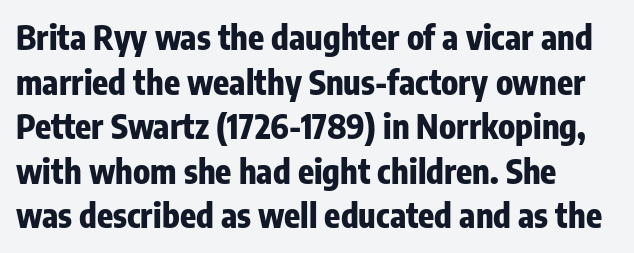
Q: Is the text bold? A: Yes.
Q: Is the text italic (slanted)? A: No, it is upright.
Q: Is the typeface a serif or a sans-serif typeface? A: Sans-serif.
Q: Is the text underlined? A: No.
Q: How is the paragraph aligned? A: Left-aligned.
Q: Is the spacing between letters normal or unusually wide? A: Normal.
Q: Is the spacing between lines tight, normal or loose? A: Normal.
Q: Width (condensed, normal, or wide)? A: Condensed.
Q: Stroke contrast? A: Low.
Q: x-height? A: Medium.
Q: Monospaced? A: No.
